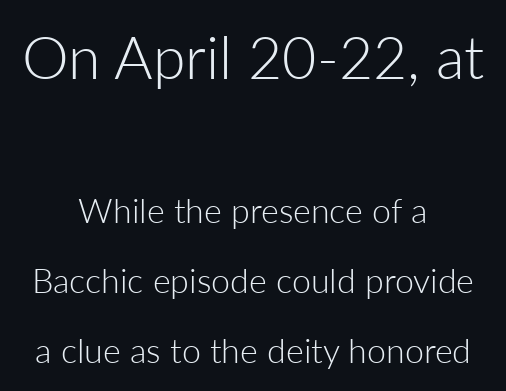
The image shows 59 px light sans-serif type, upright; set centered, loose line spacing (2.06x), normal letter spacing, not underlined; the first (top) block is 1.74x larger; low stroke contrast and a medium x-height.
